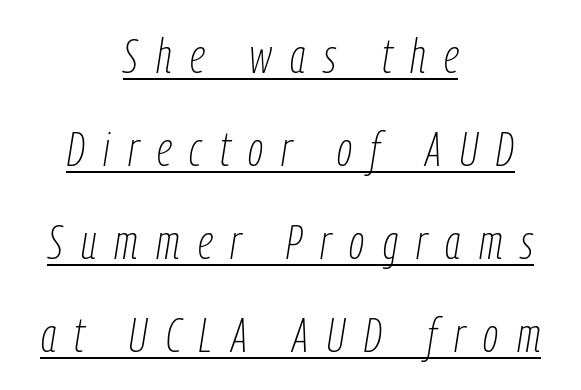
{"italic": "yes", "lean": "right", "slant_degrees": 9, "bold": "no", "weight": "thin", "width": "condensed", "stroke_contrast": "low", "x_height": "medium", "monospaced": "no", "underline": "yes", "align": "center", "line_spacing": "loose", "line_spacing_ratio": 1.94, "letter_spacing": "wide", "letter_spacing_em": 0.38, "glyph_px": 48}
